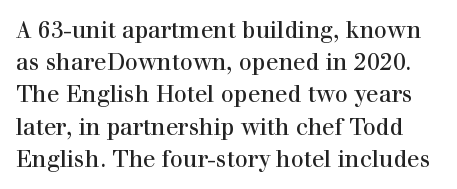
{"italic": "no", "bold": "no", "underline": "no", "line_spacing": "normal", "line_spacing_ratio": 1.4, "letter_spacing": "normal", "letter_spacing_em": 0.0, "glyph_px": 23}
